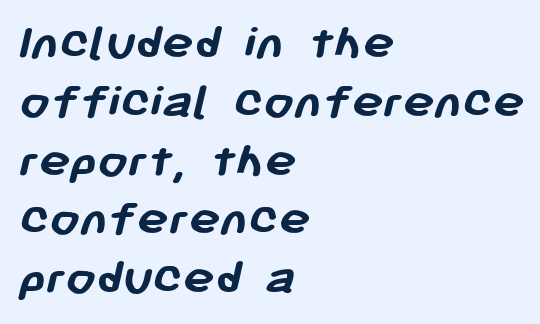
Q: Is the text bold? A: Yes.
Q: Is the typeface a serif or a sans-serif typeface? A: Sans-serif.
Q: Is the text underlined? A: No.
Q: How is the paragraph aligned? A: Left-aligned.
Q: Is the spacing between letters normal or unusually wide? A: Normal.
Q: Is the spacing between lines tight, normal or loose? A: Tight.
Q: Width (condensed, normal, or wide)? A: Normal.
Q: Stroke contrast? A: Low.
Q: x-height? A: Medium.
Q: Monospaced? A: No.
